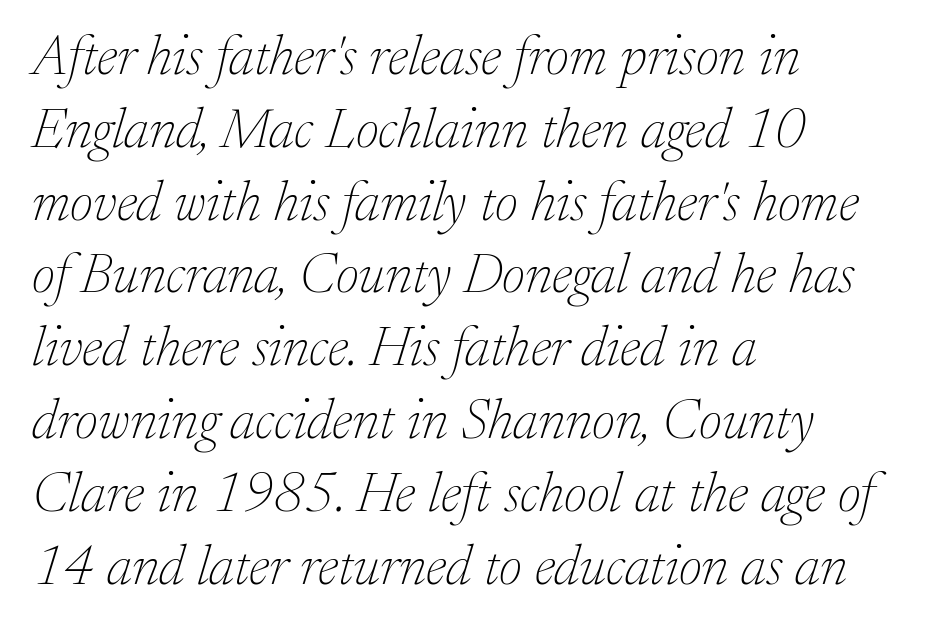
Q: Is the text bold? A: No.
Q: Is the text italic (slanted)? A: Yes, it leans right by about 17 degrees.
Q: Is the typeface a serif or a sans-serif typeface? A: Serif.
Q: Is the text underlined? A: No.
Q: How is the paragraph aligned? A: Left-aligned.
Q: Is the spacing between letters normal or unusually wide? A: Normal.
Q: Is the spacing between lines tight, normal or loose? A: Normal.
Q: Width (condensed, normal, or wide)? A: Normal.
Q: Stroke contrast? A: Low.
Q: x-height? A: Medium.
Q: Monospaced? A: No.
